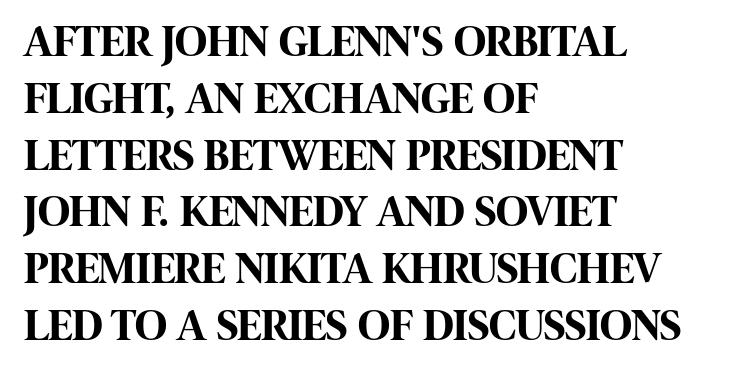
The image shows 44 px bold, condensed sans-serif type, upright; set left-aligned, normal line spacing (1.29x), normal letter spacing, not underlined; high stroke contrast and a large x-height.
